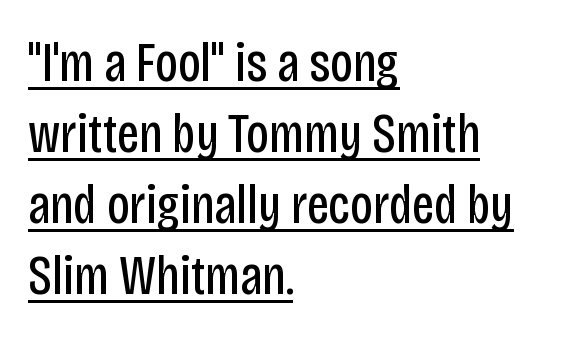
Q: Is the text bold? A: No.
Q: Is the text italic (slanted)? A: No, it is upright.
Q: Is the typeface a serif or a sans-serif typeface? A: Sans-serif.
Q: Is the text underlined? A: Yes.
Q: How is the paragraph aligned? A: Left-aligned.
Q: Is the spacing between letters normal or unusually wide? A: Normal.
Q: Is the spacing between lines tight, normal or loose? A: Normal.
Q: Width (condensed, normal, or wide)? A: Condensed.
Q: Stroke contrast? A: Low.
Q: x-height? A: Large.
Q: Monospaced? A: No.
